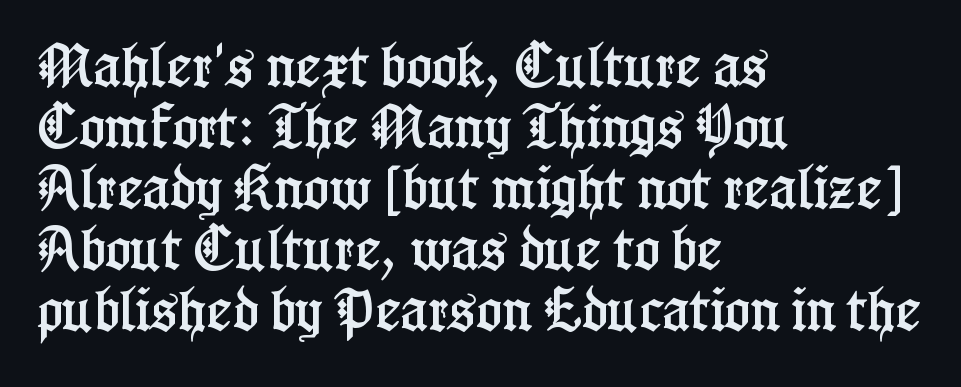
The image shows 48 px condensed serif type, upright; set left-aligned, normal line spacing (1.27x), normal letter spacing, not underlined; low stroke contrast and a medium x-height.
